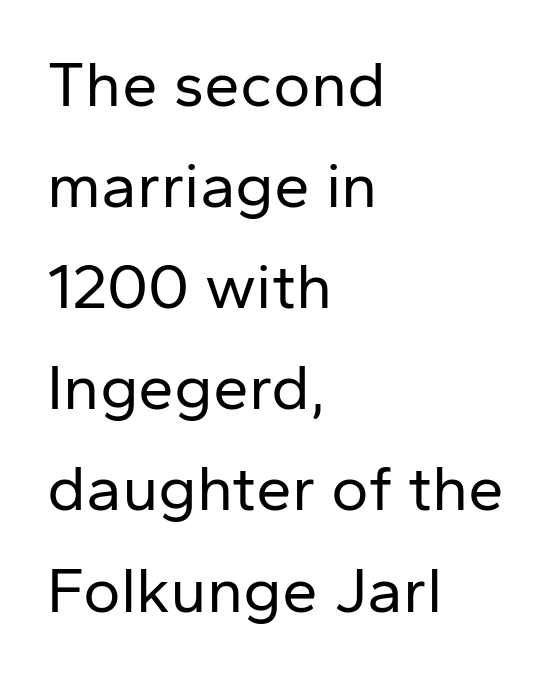
The image shows 64 px regular-weight sans-serif type, upright; set left-aligned, normal line spacing (1.58x), normal letter spacing, not underlined; low stroke contrast and a medium x-height.
